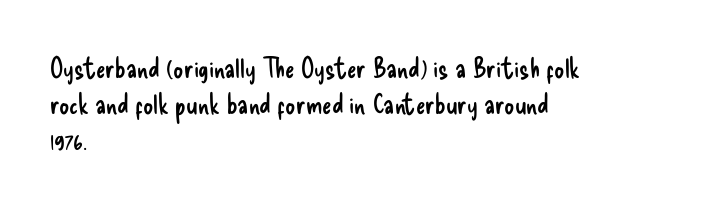
{"serif": "no", "italic": "no", "bold": "no", "weight": "regular", "width": "condensed", "stroke_contrast": "low", "x_height": "small", "monospaced": "no", "underline": "no", "align": "left", "line_spacing": "normal", "line_spacing_ratio": 1.28, "letter_spacing": "normal", "letter_spacing_em": 0.0, "glyph_px": 28}
